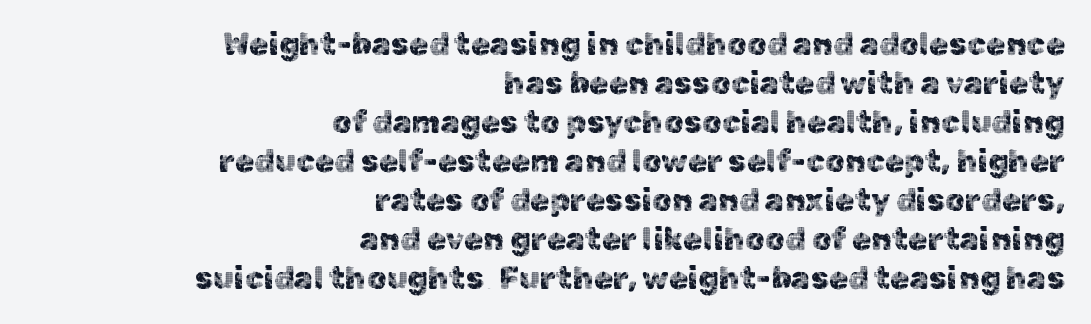
The image shows 31 px sans-serif type, upright; set right-aligned, normal line spacing (1.26x), normal letter spacing, not underlined; a medium x-height.
